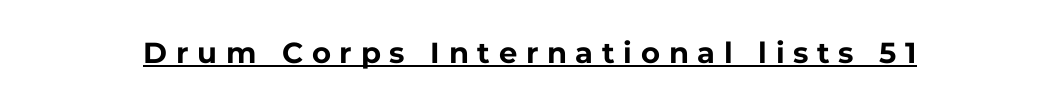
Q: Is the text bold? A: Yes.
Q: Is the text italic (slanted)? A: No, it is upright.
Q: Is the typeface a serif or a sans-serif typeface? A: Sans-serif.
Q: Is the text underlined? A: Yes.
Q: Is the spacing between letters normal or unusually wide? A: Unusually wide.
Q: Width (condensed, normal, or wide)? A: Normal.
Q: Stroke contrast? A: Low.
Q: x-height? A: Medium.
Q: Monospaced? A: No.
